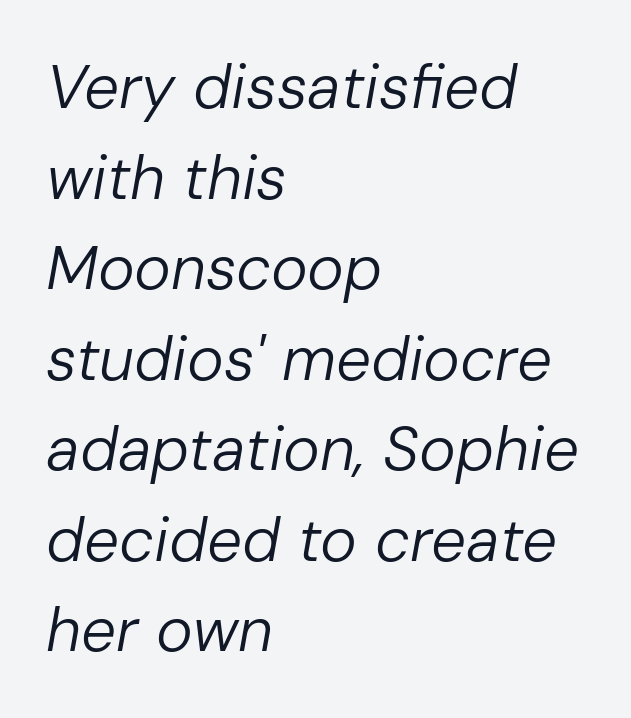
Each line starts at the same left margin while the right side varies. The type is set solid horizontally, with unmodified tracking. The letters look calm and open, with moderate or lighter stems. This sample has the flowing, uneven cadence of proportional lettering. Each new line begins a customary step beneath the previous one. Every character sits at an angle, as italics do.
